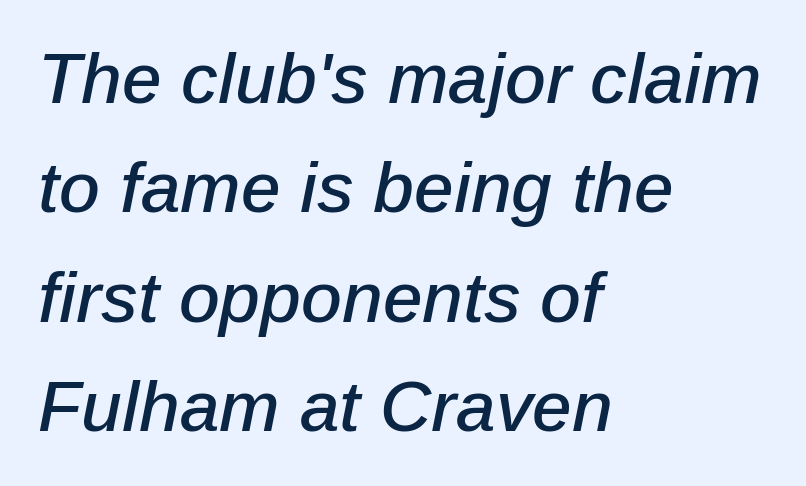
{"italic": "yes", "lean": "right", "slant_degrees": 12, "width": "normal", "stroke_contrast": "low", "x_height": "medium", "monospaced": "no", "underline": "no", "align": "left", "line_spacing": "normal", "line_spacing_ratio": 1.54, "letter_spacing": "normal", "letter_spacing_em": 0.0, "glyph_px": 71}
